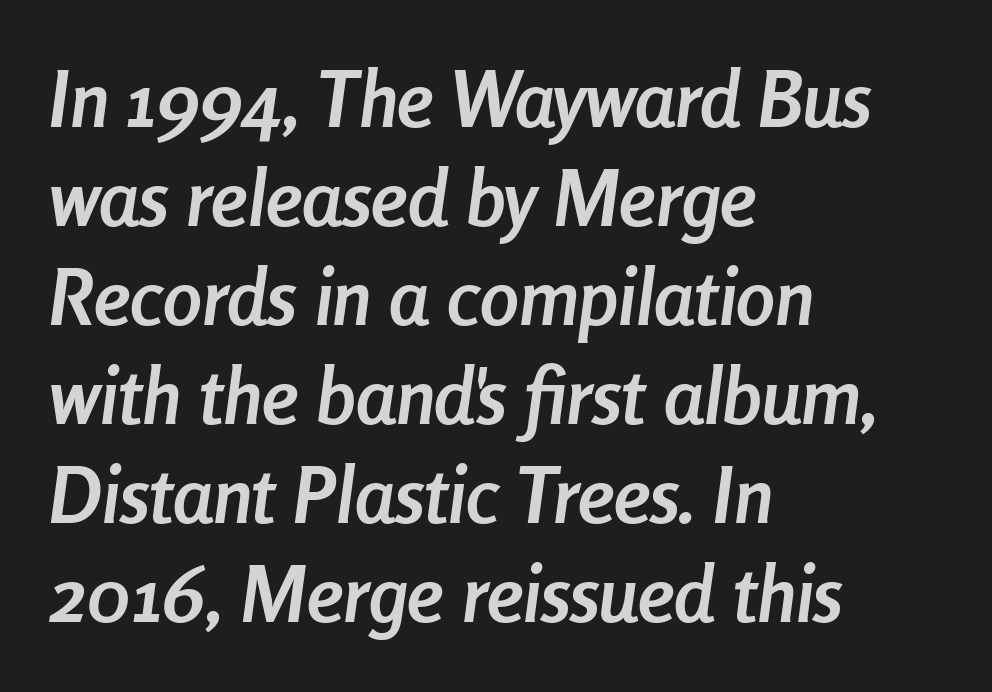
Q: Is the text bold? A: Yes.
Q: Is the text italic (slanted)? A: Yes, it leans right by about 8 degrees.
Q: Is the text underlined? A: No.
Q: How is the paragraph aligned? A: Left-aligned.
Q: Is the spacing between letters normal or unusually wide? A: Normal.
Q: Is the spacing between lines tight, normal or loose? A: Normal.
Q: Width (condensed, normal, or wide)? A: Condensed.
Q: Stroke contrast? A: Low.
Q: x-height? A: Medium.
Q: Monospaced? A: No.
